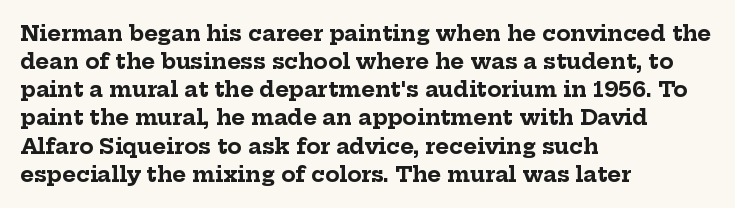
Anything drawn beneath the words? Only blank space. Evenly set lines give the paragraph a standard silhouette. In CSS terms this would be text-align: left. The font's upright variant was chosen for this text. Strokes here are thick enough to call this a true bold.
